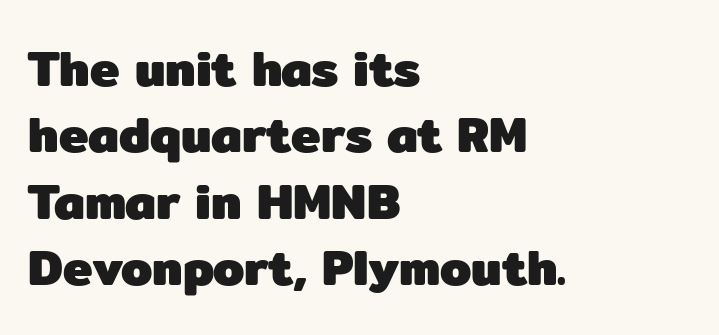
{"serif": "no", "italic": "no", "bold": "yes", "weight": "heavy", "width": "normal", "stroke_contrast": "low", "x_height": "medium", "monospaced": "no", "underline": "no", "align": "left", "line_spacing": "normal", "line_spacing_ratio": 1.33, "letter_spacing": "normal", "letter_spacing_em": 0.0, "glyph_px": 50}
